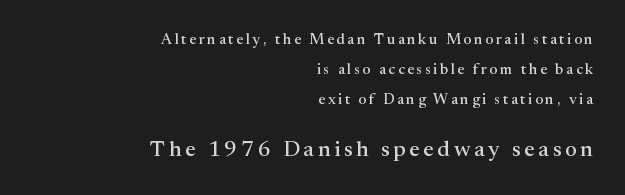
Q: Is the text italic (slanted)? A: No, it is upright.
Q: Is the text underlined? A: No.
Q: How is the paragraph aligned? A: Right-aligned.
Q: Is the spacing between lines tight, normal or loose? A: Loose.
Q: Which block of text is set in a larger size, the first (top) or the second (bottom)? A: The second (bottom) one.
